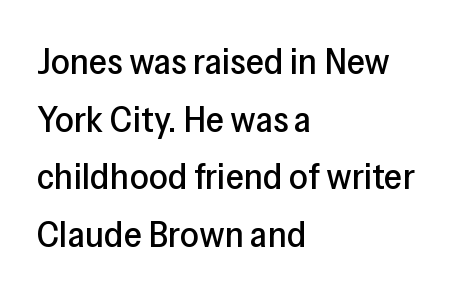
Q: Is the text italic (slanted)? A: No, it is upright.
Q: Is the typeface a serif or a sans-serif typeface? A: Sans-serif.
Q: Is the text underlined? A: No.
Q: How is the paragraph aligned? A: Left-aligned.
Q: Is the spacing between letters normal or unusually wide? A: Normal.
Q: Is the spacing between lines tight, normal or loose? A: Normal.
Q: Width (condensed, normal, or wide)? A: Normal.
Q: Stroke contrast? A: Low.
Q: x-height? A: Medium.
Q: Monospaced? A: No.
